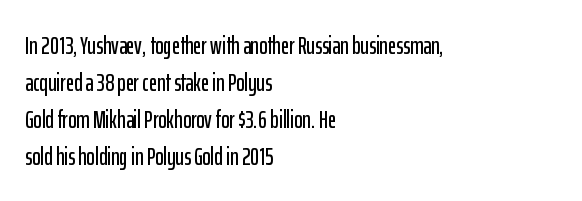
{"italic": "no", "underline": "no", "align": "left", "line_spacing": "normal", "line_spacing_ratio": 1.48, "letter_spacing": "normal", "letter_spacing_em": 0.0, "glyph_px": 25}
